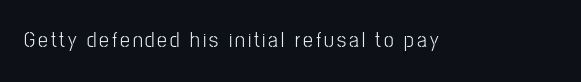
Q: Is the text bold? A: No.
Q: Is the text italic (slanted)? A: No, it is upright.
Q: Is the text underlined? A: No.
